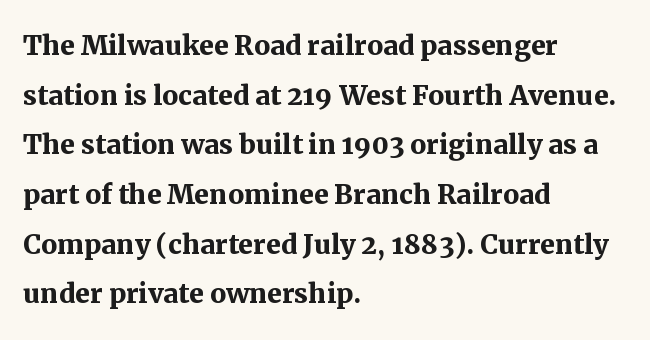
The image shows 36 px semibold serif type, upright; set left-aligned, normal line spacing (1.38x), normal letter spacing, not underlined; medium stroke contrast and a medium x-height.
